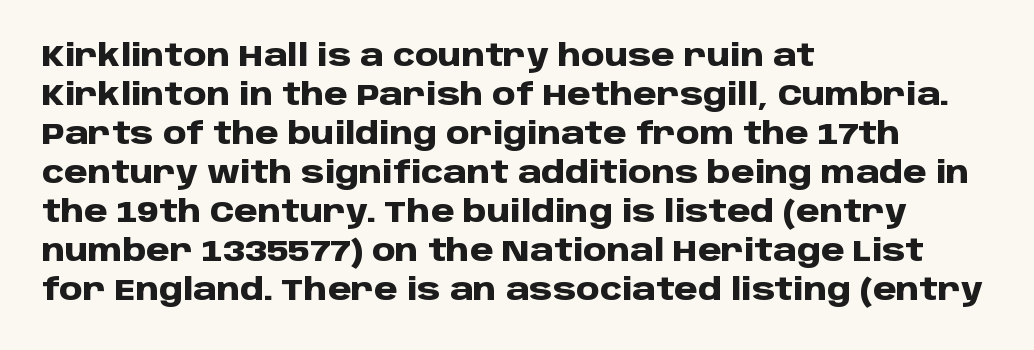
Q: Is the text bold? A: Yes.
Q: Is the text italic (slanted)? A: No, it is upright.
Q: Is the typeface a serif or a sans-serif typeface? A: Sans-serif.
Q: Is the text underlined? A: No.
Q: How is the paragraph aligned? A: Left-aligned.
Q: Is the spacing between letters normal or unusually wide? A: Normal.
Q: Is the spacing between lines tight, normal or loose? A: Normal.
Q: Width (condensed, normal, or wide)? A: Normal.
Q: Stroke contrast? A: Low.
Q: x-height? A: Large.
Q: Monospaced? A: No.
